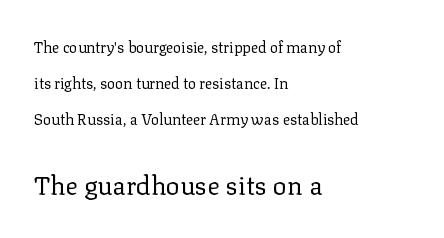
Stroke mass is kept to a normal reading level or below. Type without underlining. Whoever set this chose breathing room over compactness in the vertical rhythm. The later block is typeset at a bigger size than the earlier block. Casual observation: everything's shoved over to the left. In terms of posture, this sample is upright.
